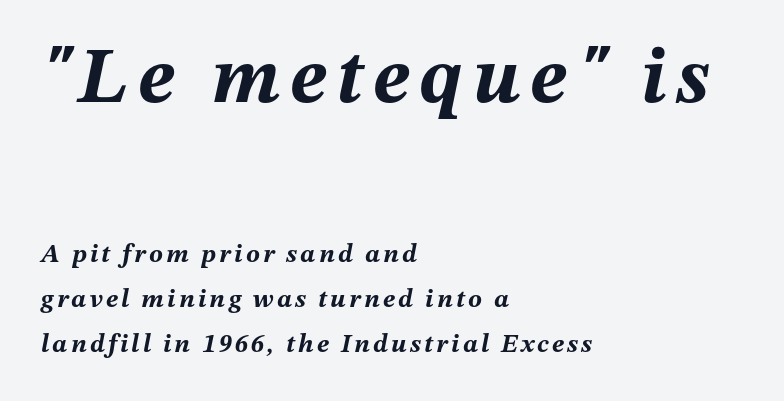
Look at the glyph heights: the upper group is clearly the bigger setting. The rendering uses natural spacing where letterforms have individual widths. When letters slant like this, we call the style italic. Every row of glyphs begins at an identical x-position on the left. Underline: absent.
